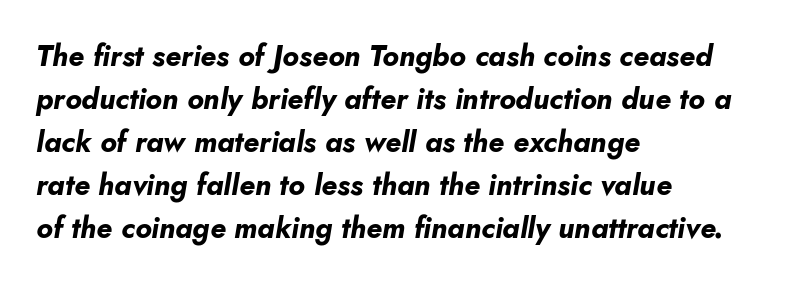
Q: Is the text bold? A: Yes.
Q: Is the text italic (slanted)? A: Yes, it leans right by about 10 degrees.
Q: Is the text underlined? A: No.
Q: How is the paragraph aligned? A: Left-aligned.
Q: Is the spacing between letters normal or unusually wide? A: Normal.
Q: Is the spacing between lines tight, normal or loose? A: Normal.
Q: Width (condensed, normal, or wide)? A: Normal.
Q: Stroke contrast? A: Low.
Q: x-height? A: Small.
Q: Monospaced? A: No.
